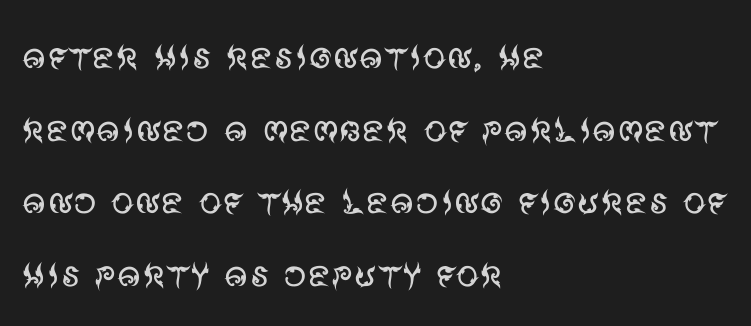
Q: Is the text bold? A: No.
Q: Is the text italic (slanted)? A: No, it is upright.
Q: Is the typeface a serif or a sans-serif typeface? A: Sans-serif.
Q: Is the text underlined? A: No.
Q: How is the paragraph aligned? A: Left-aligned.
Q: Is the spacing between letters normal or unusually wide? A: Normal.
Q: Is the spacing between lines tight, normal or loose? A: Normal.
Q: Width (condensed, normal, or wide)? A: Normal.
Q: Stroke contrast? A: Medium.
Q: x-height? A: Large.
Q: Monospaced? A: No.
